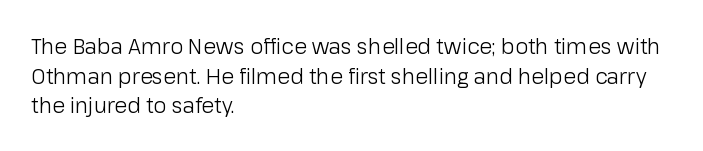
{"italic": "no", "bold": "no", "underline": "no", "align": "left", "line_spacing": "normal", "line_spacing_ratio": 1.41, "letter_spacing": "normal", "letter_spacing_em": 0.0, "glyph_px": 21}
